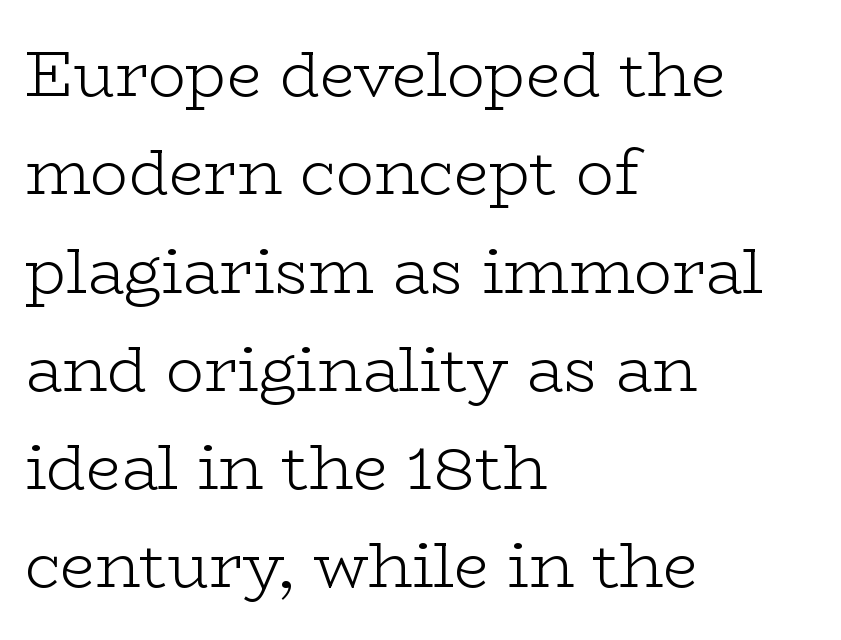
{"serif": "yes", "italic": "no", "bold": "no", "weight": "light", "width": "wide", "stroke_contrast": "low", "x_height": "medium", "monospaced": "no", "underline": "no", "align": "left", "line_spacing": "normal", "line_spacing_ratio": 1.56, "letter_spacing": "normal", "letter_spacing_em": 0.0, "glyph_px": 63}
